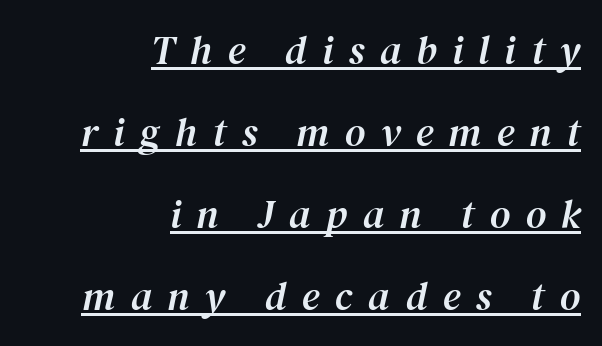
The lettering tilts uniformly, giving the passage an italic look. Looks like someone drew a line under every word here. The rendering inserts visible extra space after every character. Spacing verdict: proportional, widths tailored to each character. Reading down the column, the eye jumps a long way to each next line. Are there feet on the stems? There are — it's a serif.
